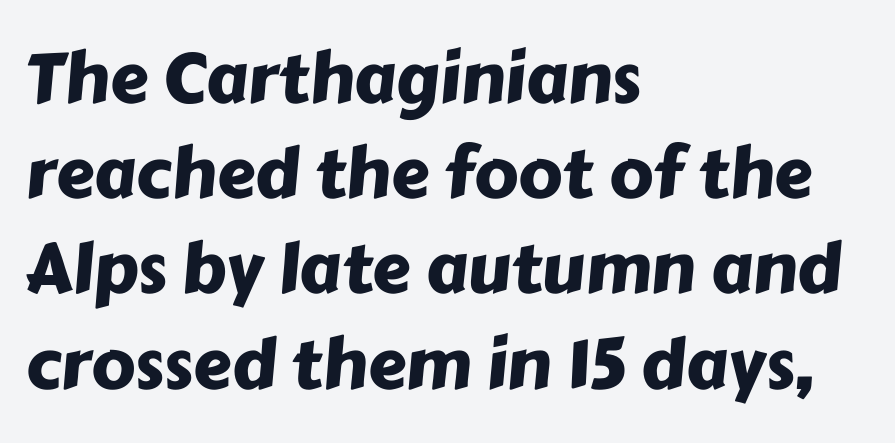
The image shows 69 px sans-serif type; set left-aligned, normal line spacing (1.38x), normal letter spacing, not underlined; low stroke contrast and a medium x-height.
